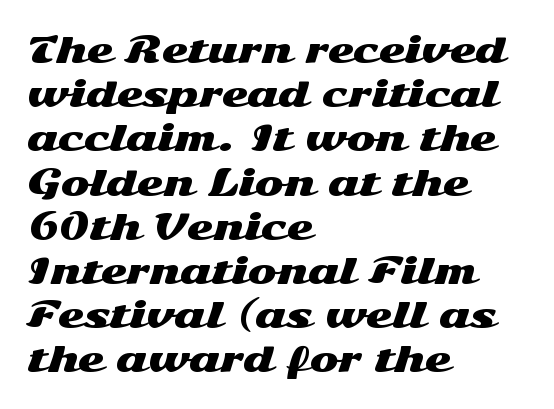
{"serif": "no", "width": "wide", "stroke_contrast": "medium", "x_height": "medium", "monospaced": "no", "underline": "no", "align": "left", "line_spacing": "normal", "line_spacing_ratio": 1.3, "letter_spacing": "normal", "letter_spacing_em": 0.0, "glyph_px": 34}
